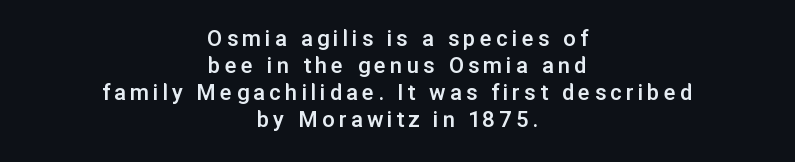
{"italic": "no", "bold": "semi", "underline": "no", "align": "center", "line_spacing": "tight", "line_spacing_ratio": 1.08, "glyph_px": 25}
